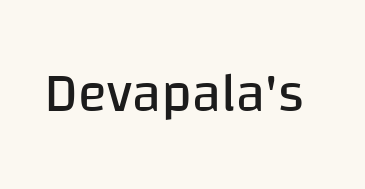
{"serif": "no", "italic": "no", "bold": "no", "weight": "regular", "width": "normal", "stroke_contrast": "low", "x_height": "large", "monospaced": "no", "underline": "no", "letter_spacing": "normal", "letter_spacing_em": 0.0, "glyph_px": 54}
